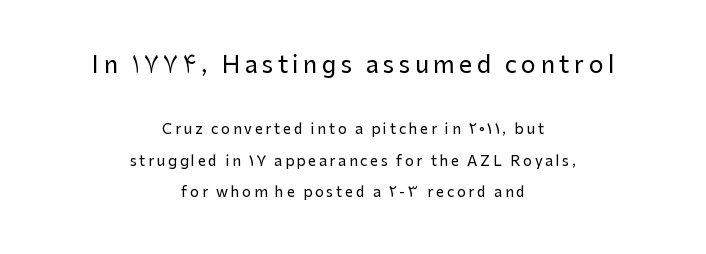
The designer dialed line spacing up above the default. Size hierarchy here favors the leading block over the trailing one. Students, note that the glyphs here are deliberately spaced far apart. Layout note: lines centered. This is roman type, the default non-slanted kind.
